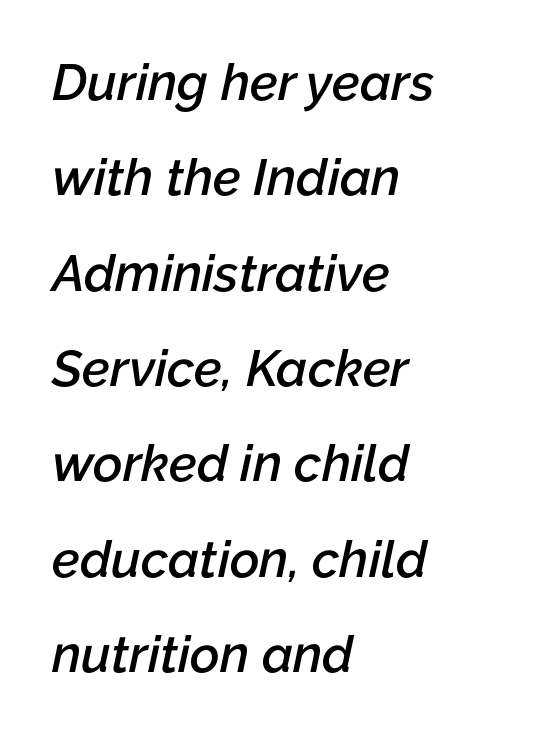
The specimen omits any rule beneath the text block's lines. Caption: multi-line text, flush left, ragged right. Do the characters align in a grid? No, the font is proportional. The gaps between neighbouring characters are ordinary and unremarkable. Every character sits at an angle, as italics do. Set as a demibold, roughly 600 on the weight scale.
